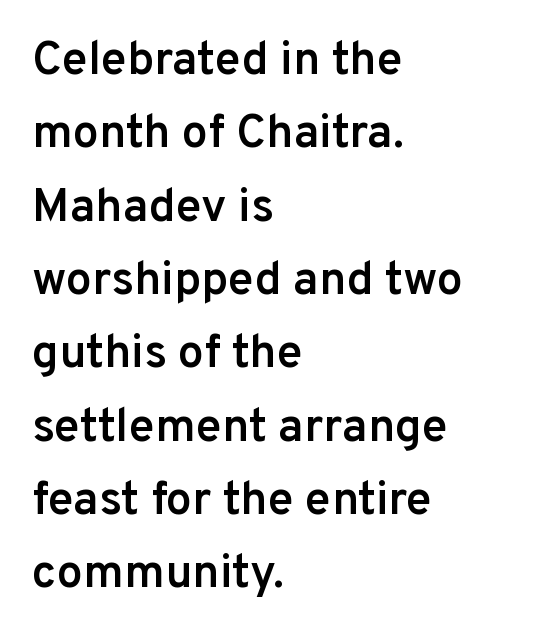
Think of a printed novel: that variable character pitch is what you see here. Is there much room between lines? A standard amount, neither cramped nor airy. A typesetter would mark this as roman, not italic. In terms of letterspacing, this is plain default setting.
